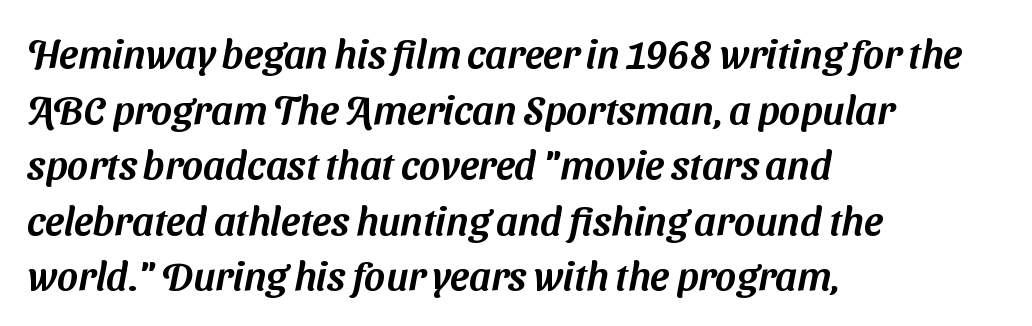
The image shows 40 px sans-serif type; set left-aligned, normal line spacing (1.39x), normal letter spacing, not underlined; medium stroke contrast and a medium x-height.
